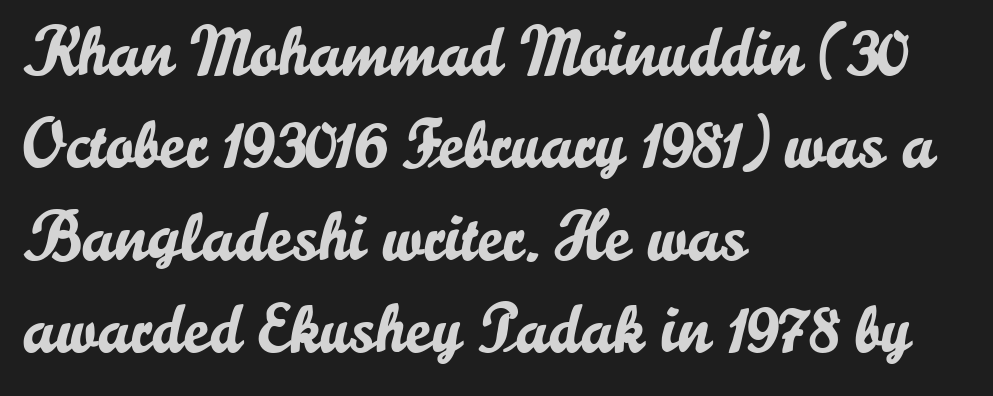
{"serif": "no", "width": "normal", "stroke_contrast": "low", "x_height": "small", "monospaced": "no", "underline": "no", "align": "left", "line_spacing": "normal", "line_spacing_ratio": 1.34, "letter_spacing": "normal", "letter_spacing_em": 0.0, "glyph_px": 69}
